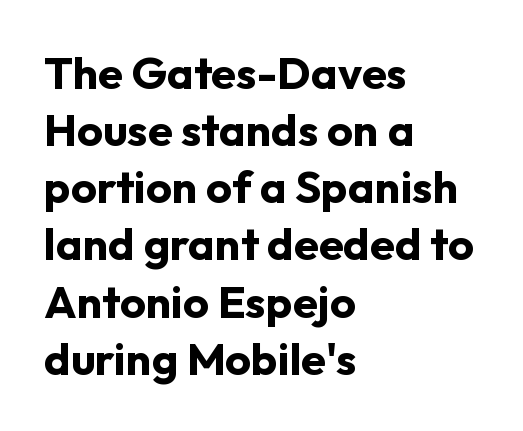
Each row of text sits above clean, open space. What weight is shown? A full bold with thick strokes. Typographically, this falls in the sans-serif category. Do the characters align in a grid? No, the font is proportional.
